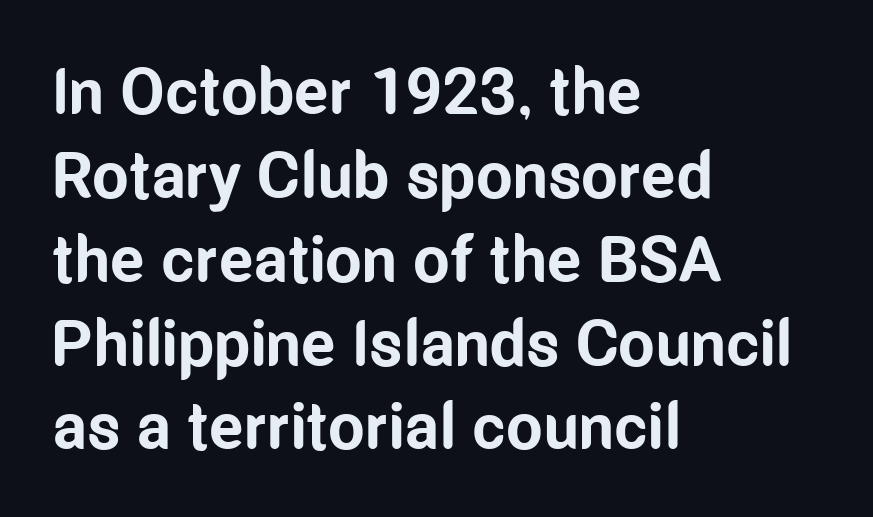
Unmarked baselines from the first word to the last. Font category for this specimen: sans-serif. The lines in this sample share a left origin and differ only in where they stop. The letters are bold, with thick, heavy strokes. The line texture is even and compact thanks to regular tracking. Tall strokes in this sample are plumb rather than angled.
